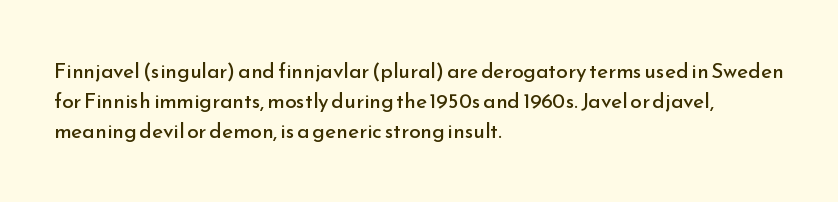
{"italic": "no", "bold": "no", "underline": "no", "align": "left", "line_spacing": "normal", "line_spacing_ratio": 1.43, "letter_spacing": "normal", "letter_spacing_em": 0.0, "glyph_px": 21}
